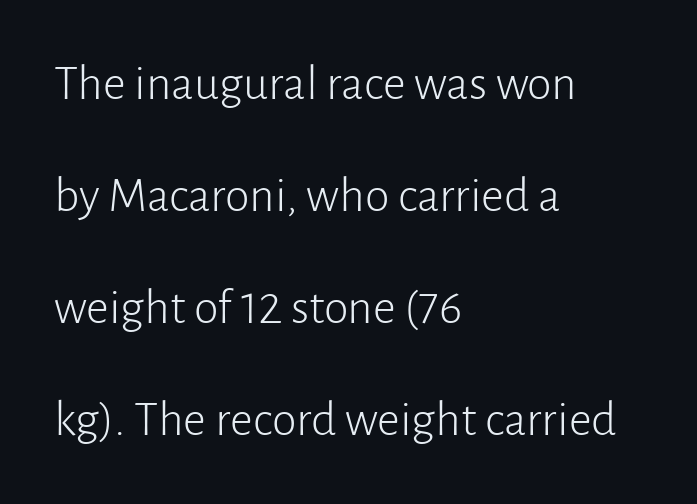
{"serif": "no", "italic": "no", "bold": "no", "weight": "light", "width": "normal", "stroke_contrast": "low", "x_height": "medium", "monospaced": "no", "underline": "no", "align": "left", "line_spacing": "loose", "line_spacing_ratio": 2.24, "letter_spacing": "normal", "letter_spacing_em": 0.0, "glyph_px": 50}
